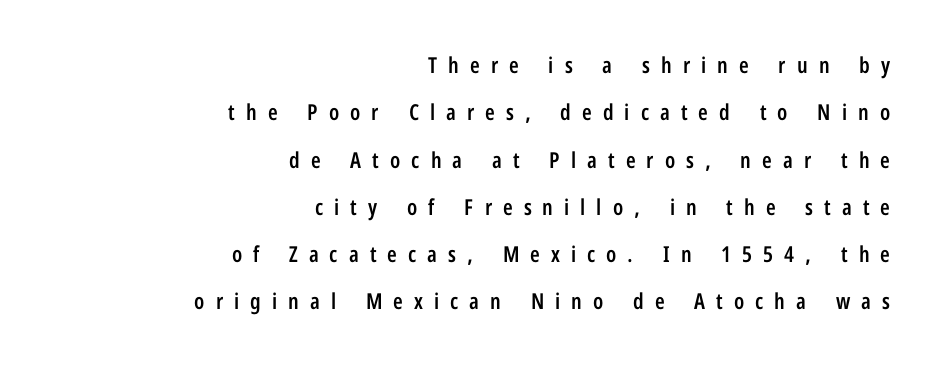
Q: Is the text bold? A: Semi-bold.
Q: Is the text italic (slanted)? A: No, it is upright.
Q: Is the text underlined? A: No.
Q: How is the paragraph aligned? A: Right-aligned.
Q: Is the spacing between letters normal or unusually wide? A: Unusually wide.
Q: Is the spacing between lines tight, normal or loose? A: Loose.
